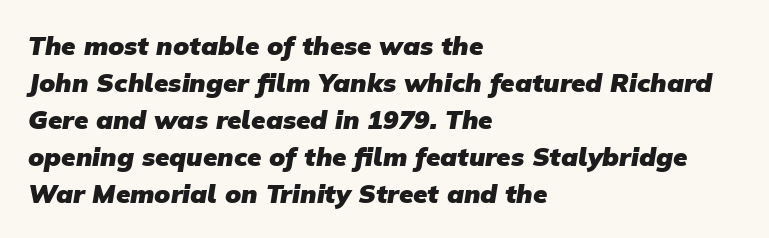
Q: Is the text bold? A: Yes.
Q: Is the text underlined? A: No.
Q: How is the paragraph aligned? A: Left-aligned.
Q: Is the spacing between letters normal or unusually wide? A: Normal.
Q: Is the spacing between lines tight, normal or loose? A: Normal.
